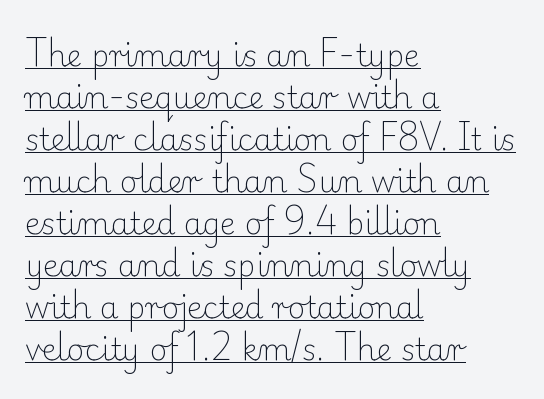
Q: Is the text bold? A: No.
Q: Is the text italic (slanted)? A: No, it is upright.
Q: Is the typeface a serif or a sans-serif typeface? A: Serif.
Q: Is the text underlined? A: Yes.
Q: How is the paragraph aligned? A: Left-aligned.
Q: Is the spacing between letters normal or unusually wide? A: Normal.
Q: Is the spacing between lines tight, normal or loose? A: Normal.
Q: Width (condensed, normal, or wide)? A: Normal.
Q: Stroke contrast? A: Low.
Q: x-height? A: Small.
Q: Monospaced? A: No.
